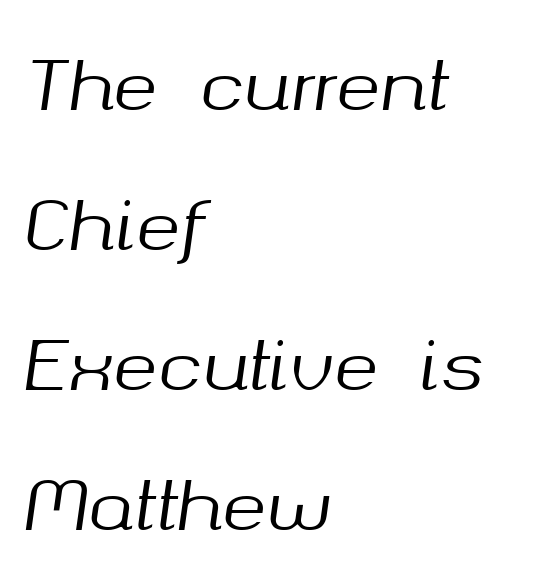
{"italic": "yes", "lean": "right", "slant_degrees": 8, "width": "normal", "stroke_contrast": "medium", "x_height": "medium", "monospaced": "no", "underline": "no", "align": "left", "line_spacing": "loose", "line_spacing_ratio": 2.09, "letter_spacing": "normal", "letter_spacing_em": 0.0, "glyph_px": 67}
